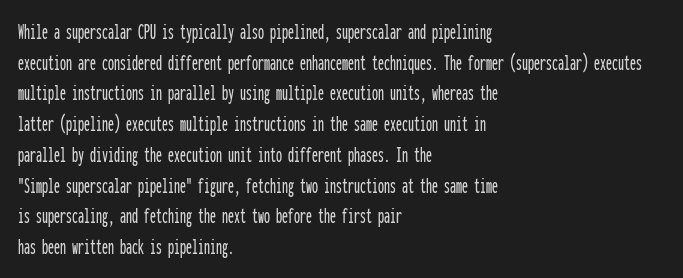
{"italic": "no", "underline": "no", "align": "left", "line_spacing": "normal", "line_spacing_ratio": 1.28, "letter_spacing": "normal", "letter_spacing_em": 0.0, "glyph_px": 24}
